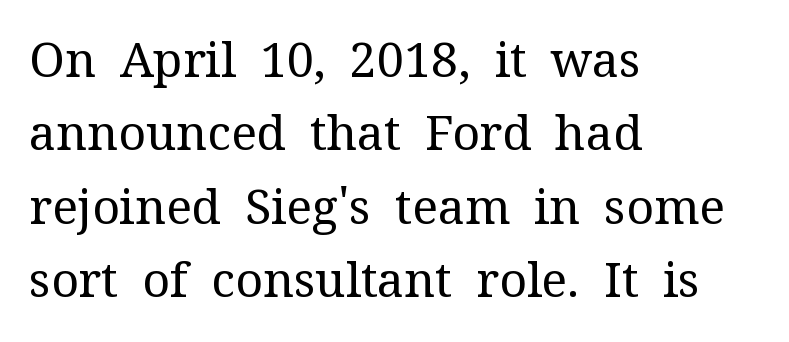
A serif font was chosen for this passage. The font sits on the lighter half of the weight spectrum, regular included. The letterforms sit shoulder to shoulder at normal distance. Is the block centered? No — it sits flush against the left margin.
